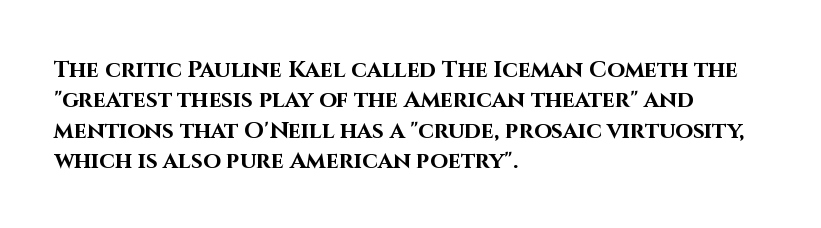
Q: Is the text bold? A: Yes.
Q: Is the text italic (slanted)? A: No, it is upright.
Q: Is the text underlined? A: No.
Q: How is the paragraph aligned? A: Left-aligned.
Q: Is the spacing between letters normal or unusually wide? A: Normal.
Q: Is the spacing between lines tight, normal or loose? A: Normal.
